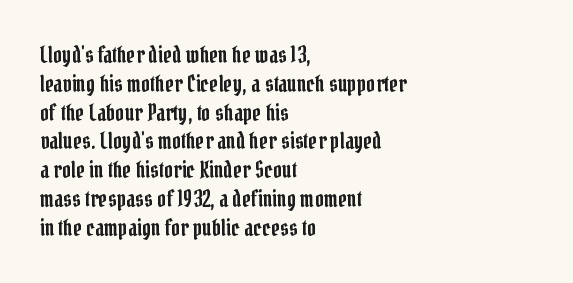
{"italic": "no", "underline": "no", "align": "left", "line_spacing": "normal", "line_spacing_ratio": 1.31, "letter_spacing": "normal", "letter_spacing_em": 0.0, "glyph_px": 22}
